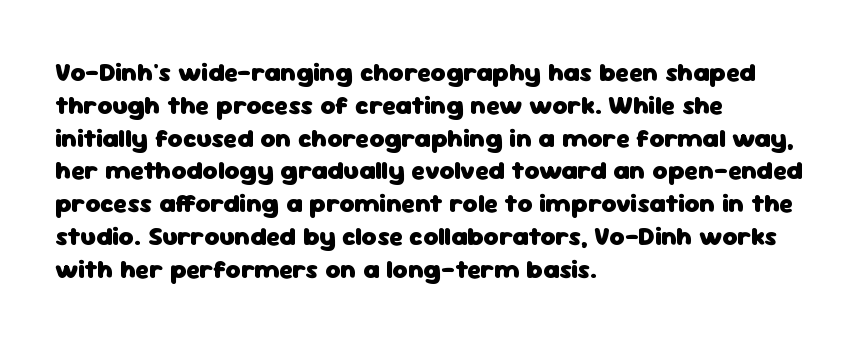
Reading down the column, the eye jumps a familiar distance to each next line. The passage shown is not underscored anywhere. Its strokes are broad and dark, the hallmark of bold type. Quick note: not italic, upright. Observe the ordinary spacing: letters are neighbours, not strangers. Line beginnings align vertically; line endings do not.
